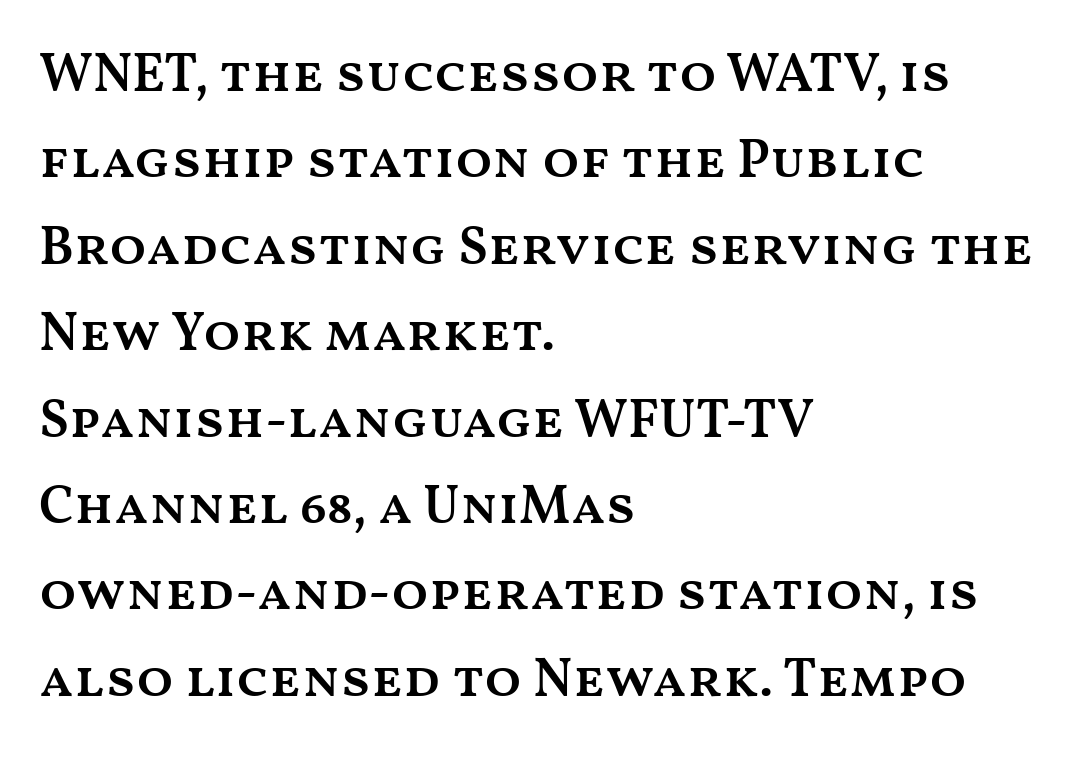
Each glyph is drawn with semibold strokes, heavier than normal yet not fully bold. How are the letters spaced? Ordinarily, with no added tracking. Is this a fixed-width face? No — the glyphs have proportional, varying widths. A classic flush-left, rag-right setting is used for this passage. Summary of vertical rhythm: regular, with standard interline spacing. Each row of text sits above clean, open space.
